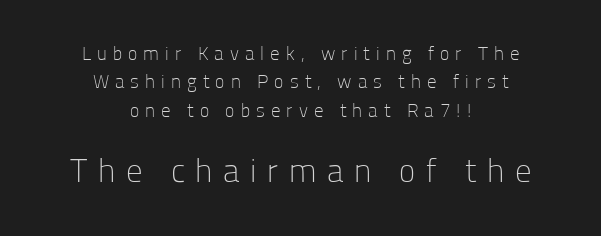
{"serif": "no", "italic": "no", "bold": "no", "weight": "light", "width": "normal", "stroke_contrast": "low", "x_height": "medium", "monospaced": "no", "underline": "no", "align": "center", "line_spacing": "normal", "line_spacing_ratio": 1.5, "letter_spacing": "wide", "letter_spacing_em": 0.32, "larger_block": "second", "size_ratio": 1.74, "glyph_px": 33}
